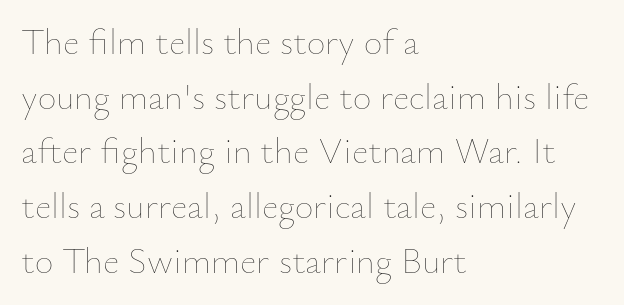
The image shows 36 px thin type, upright; set left-aligned, normal line spacing (1.52x), normal letter spacing, not underlined; low stroke contrast and a small x-height.
